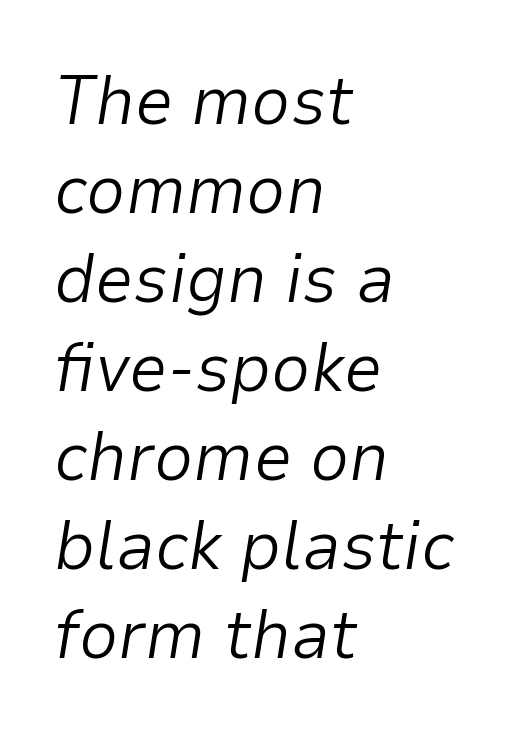
Q: Is the text bold? A: No.
Q: Is the text italic (slanted)? A: Yes, it leans right by about 9 degrees.
Q: Is the text underlined? A: No.
Q: How is the paragraph aligned? A: Left-aligned.
Q: Is the spacing between letters normal or unusually wide? A: Normal.
Q: Is the spacing between lines tight, normal or loose? A: Normal.
Q: Width (condensed, normal, or wide)? A: Normal.
Q: Stroke contrast? A: Low.
Q: x-height? A: Medium.
Q: Monospaced? A: No.
